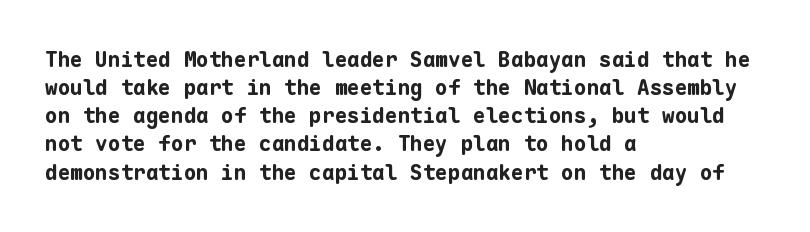
Anything drawn beneath the words? Only blank space. Evenly set lines give the paragraph a standard silhouette. In CSS terms this would be text-align: left. The font's upright variant was chosen for this text. Strokes here are thick enough to call this a true bold.
